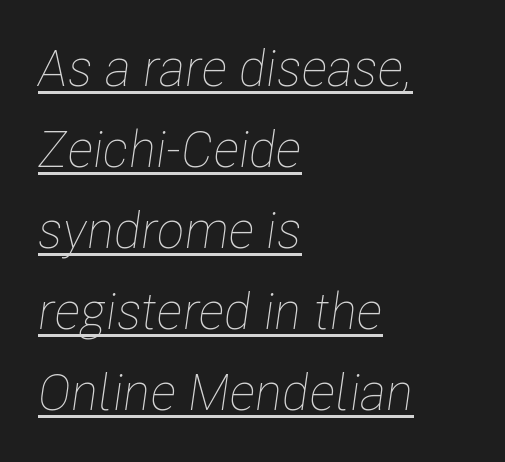
Q: Is the text bold? A: No.
Q: Is the text italic (slanted)? A: Yes, it leans right by about 8 degrees.
Q: Is the text underlined? A: Yes.
Q: How is the paragraph aligned? A: Left-aligned.
Q: Is the spacing between letters normal or unusually wide? A: Normal.
Q: Is the spacing between lines tight, normal or loose? A: Normal.
Q: Width (condensed, normal, or wide)? A: Condensed.
Q: Stroke contrast? A: Low.
Q: x-height? A: Medium.
Q: Monospaced? A: No.
